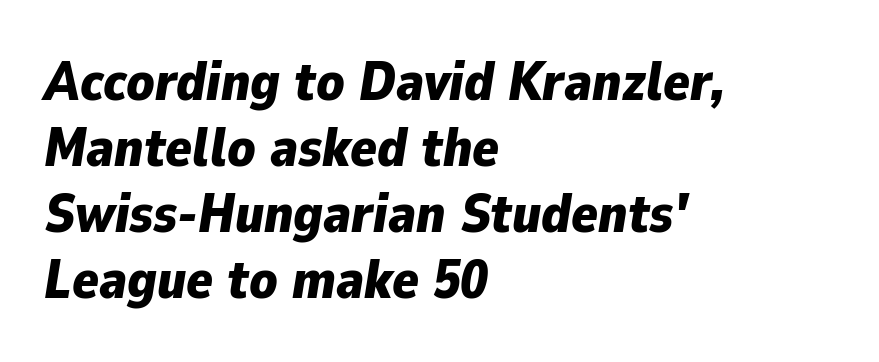
Q: Is the text bold? A: Yes.
Q: Is the text italic (slanted)? A: Yes, it leans right by about 9 degrees.
Q: Is the text underlined? A: No.
Q: How is the paragraph aligned? A: Left-aligned.
Q: Is the spacing between letters normal or unusually wide? A: Normal.
Q: Width (condensed, normal, or wide)? A: Normal.
Q: Stroke contrast? A: Low.
Q: x-height? A: Medium.
Q: Monospaced? A: No.
